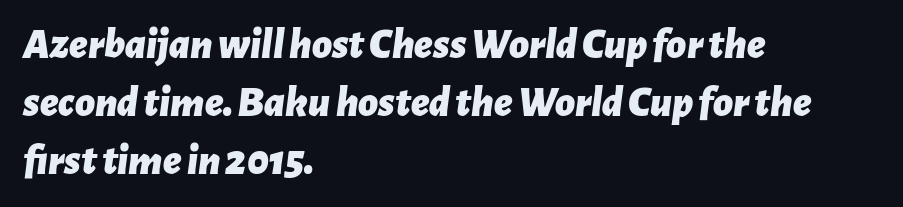
The image shows 43 px bold type, italic (leaning right); set left-aligned, normal line spacing (1.35x), normal letter spacing, not underlined; low stroke contrast and a medium x-height.
